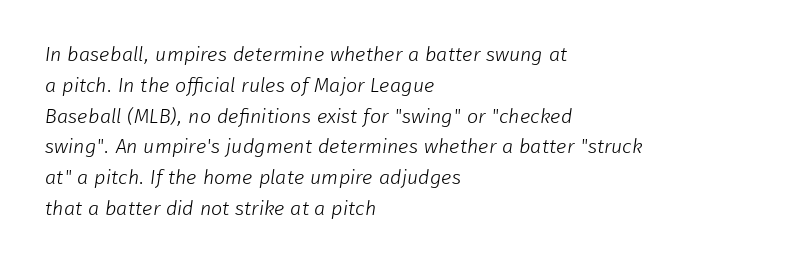
The image shows 20 px text type; set left-aligned, normal line spacing (1.54x), normal letter spacing, not underlined.
